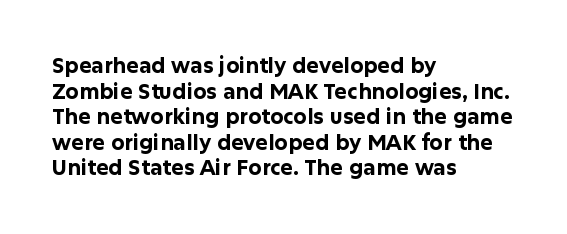
Q: Is the text bold? A: Yes.
Q: Is the text italic (slanted)? A: No, it is upright.
Q: Is the text underlined? A: No.
Q: How is the paragraph aligned? A: Left-aligned.
Q: Is the spacing between letters normal or unusually wide? A: Normal.
